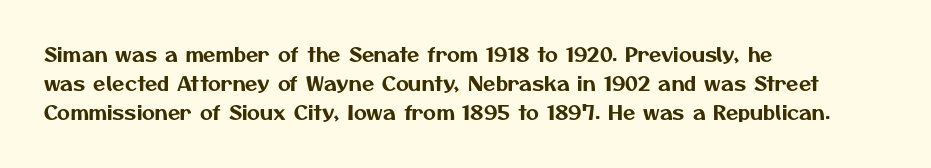
Each new line begins a customary step beneath the previous one. Compared with a centered layout, this one pins lines to the left instead. The face used here is rendered with its standard letterfit. A bare baseline throughout the passage.
